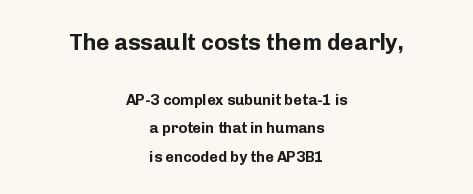
The glyphs have the mass of a bold cut. Observe the ordinary spacing: letters are neighbours, not strangers. Does the lettering tilt? It doesn't — this is upright. The zone under the glyphs is completely vacant. The whitespace from short lines is split evenly between both sides. Size contrast runs from large at the top to small at the bottom.
